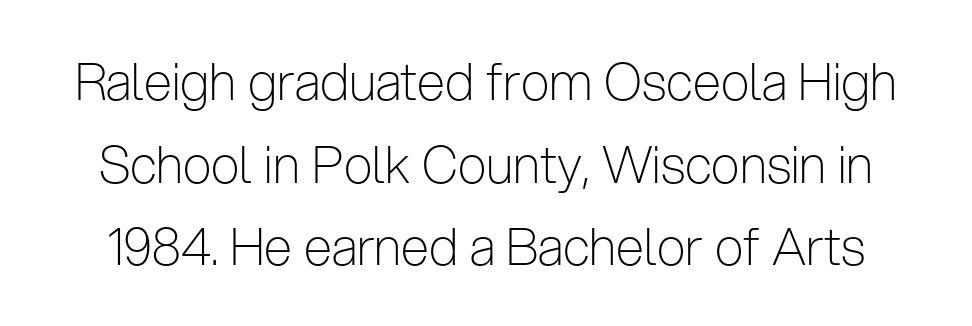
{"serif": "no", "italic": "no", "bold": "no", "weight": "light", "width": "condensed", "stroke_contrast": "low", "x_height": "medium", "monospaced": "no", "underline": "no", "line_spacing": "normal", "line_spacing_ratio": 1.62, "letter_spacing": "normal", "letter_spacing_em": 0.0, "glyph_px": 51}
